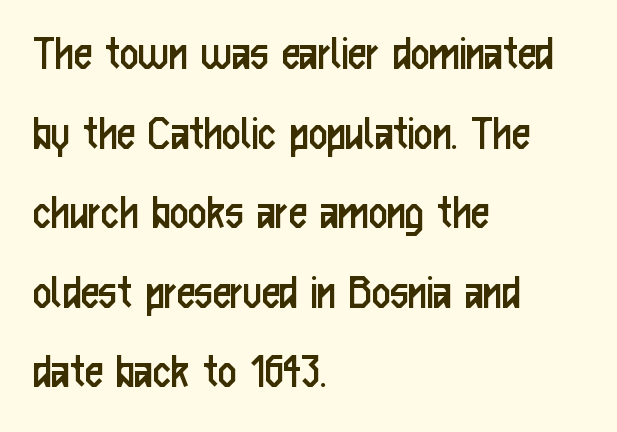
{"serif": "no", "italic": "no", "bold": "no", "weight": "regular", "width": "condensed", "stroke_contrast": "low", "x_height": "medium", "monospaced": "no", "underline": "no", "align": "left", "line_spacing": "normal", "line_spacing_ratio": 1.56, "letter_spacing": "normal", "letter_spacing_em": 0.0, "glyph_px": 51}
